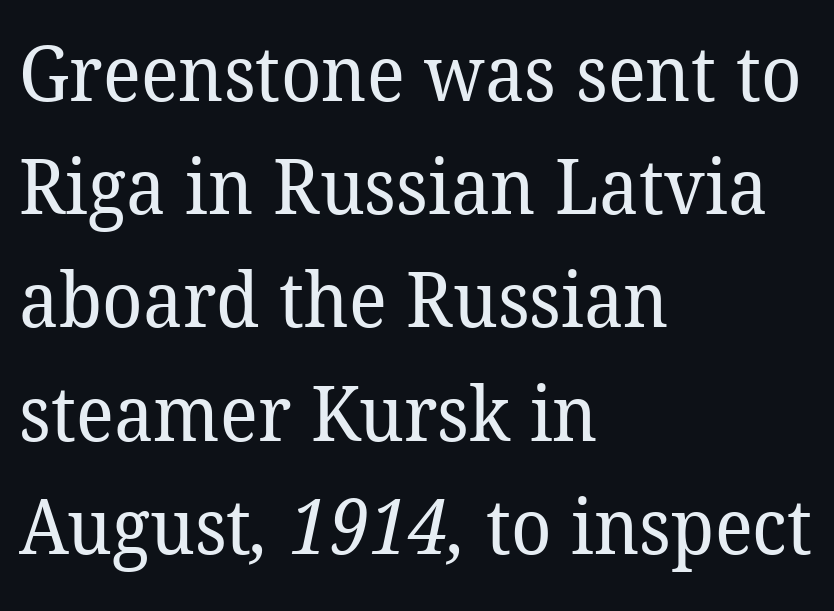
To sum up the face: it has serifs. Is this a fixed-width face? No — the glyphs have proportional, varying widths. Weight: in the light-to-regular range. The passage shown has conventional tracking throughout. Leftover space on each line is placed entirely after the last word.
